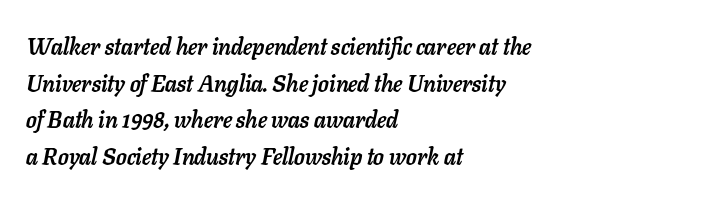
Q: Is the text bold? A: Yes.
Q: Is the text italic (slanted)? A: Yes, it leans right by about 11 degrees.
Q: Is the text underlined? A: No.
Q: How is the paragraph aligned? A: Left-aligned.
Q: Is the spacing between letters normal or unusually wide? A: Normal.
Q: Is the spacing between lines tight, normal or loose? A: Normal.
